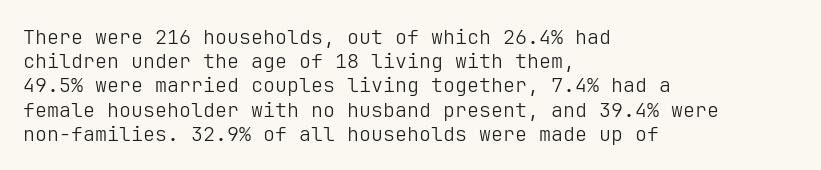
The image shows 20 px text type, upright; set left-aligned, line spacing 1.21x, normal letter spacing, not underlined.
